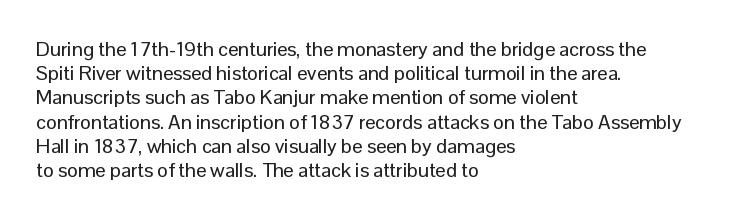
The image shows 20 px text type, upright; set left-aligned, line spacing 1.21x, normal letter spacing, not underlined.
